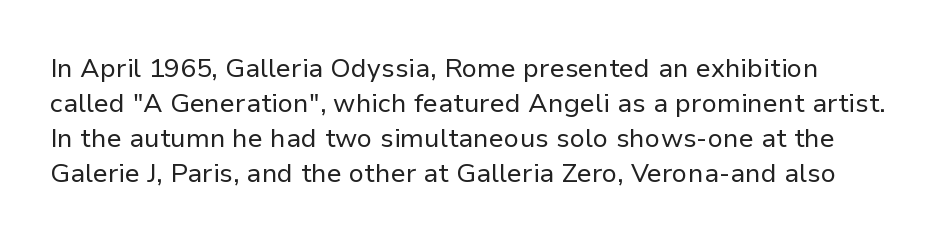
Q: Is the text bold? A: No.
Q: Is the text italic (slanted)? A: No, it is upright.
Q: Is the text underlined? A: No.
Q: Is the spacing between letters normal or unusually wide? A: Normal.
Q: Is the spacing between lines tight, normal or loose? A: Normal.
